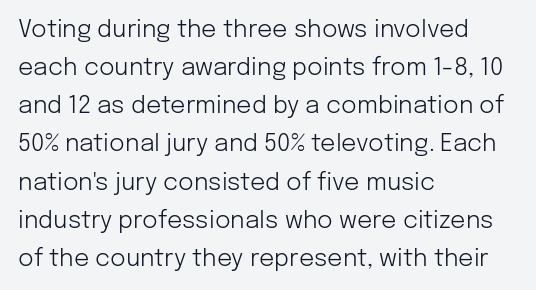
The image shows 24 px text type, upright; set left-aligned, normal line spacing (1.59x), normal letter spacing, not underlined.
